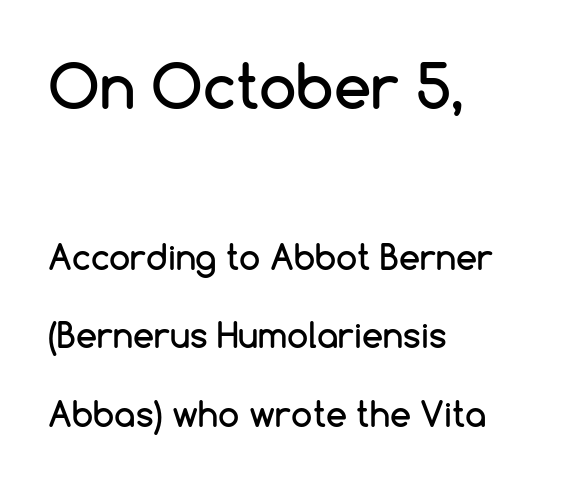
Large over small — that's the arrangement of the two blocks here. The letters stand straight up with perfectly vertical stems. Each letter keeps its own natural width here, so spacing adapts to shape. The rendering shows plain stroke endings on the letterforms — a sans-serif design.
